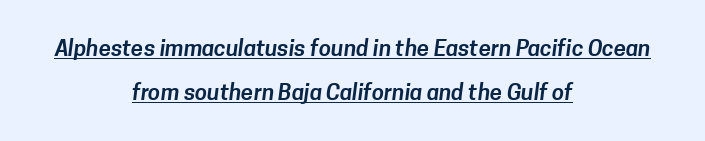
Q: Is the text underlined? A: Yes.
Q: How is the paragraph aligned? A: Centered.
Q: Is the spacing between letters normal or unusually wide? A: Normal.
Q: Is the spacing between lines tight, normal or loose? A: Loose.
